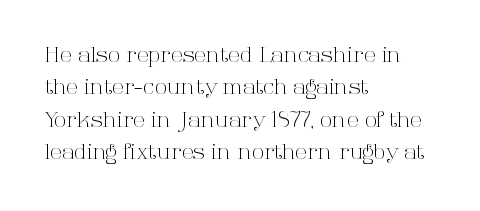
Q: Is the text bold? A: No.
Q: Is the text italic (slanted)? A: No, it is upright.
Q: Is the text underlined? A: No.
Q: How is the paragraph aligned? A: Left-aligned.
Q: Is the spacing between letters normal or unusually wide? A: Normal.
Q: Is the spacing between lines tight, normal or loose? A: Normal.
